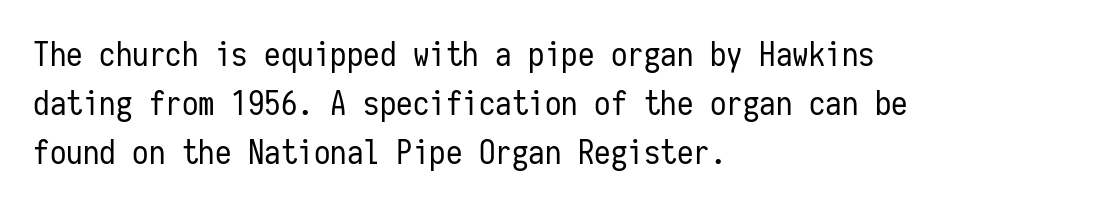
{"serif": "no", "italic": "no", "bold": "no", "weight": "regular", "width": "condensed", "stroke_contrast": "low", "x_height": "medium", "monospaced": "yes", "underline": "no", "align": "left", "line_spacing": "normal", "line_spacing_ratio": 1.49, "letter_spacing": "normal", "letter_spacing_em": 0.0, "glyph_px": 33}
